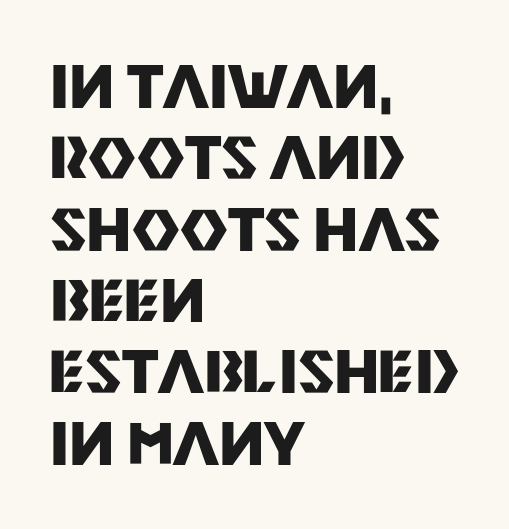
Note the varied advance widths — an 'i' is clearly narrower than an 'm'. No extra tracking has been applied to these lines. The paragraph shown leans on its left margin. The characters display no serif detailing; their extremities are plain. Bare-footed words on every line. The typesetting leans heavy: a genuine bold.
